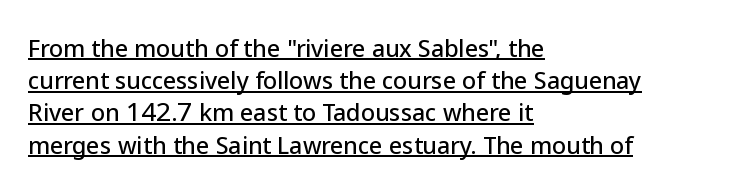
{"italic": "no", "underline": "yes", "align": "left", "line_spacing": "normal", "line_spacing_ratio": 1.4, "letter_spacing": "normal", "letter_spacing_em": 0.0, "glyph_px": 23}
